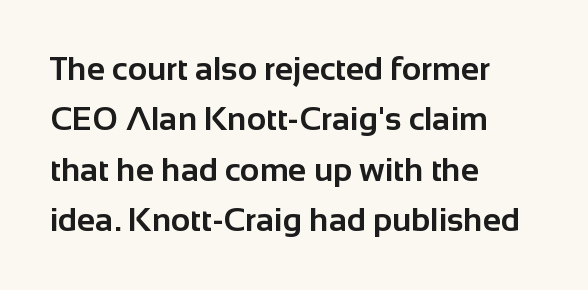
{"serif": "no", "italic": "no", "bold": "yes", "weight": "bold", "width": "normal", "stroke_contrast": "low", "x_height": "medium", "monospaced": "no", "underline": "no", "align": "left", "line_spacing": "normal", "line_spacing_ratio": 1.53, "letter_spacing": "normal", "letter_spacing_em": 0.0, "glyph_px": 33}
